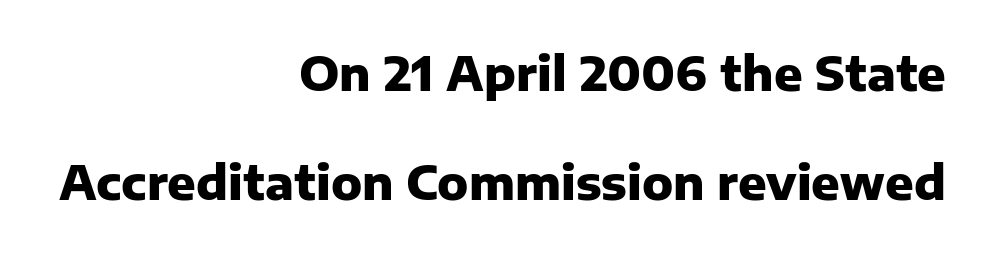
{"serif": "no", "italic": "no", "bold": "yes", "weight": "heavy", "width": "normal", "stroke_contrast": "low", "x_height": "medium", "monospaced": "no", "underline": "no", "align": "right", "line_spacing": "loose", "line_spacing_ratio": 2.31, "letter_spacing": "normal", "letter_spacing_em": 0.0, "glyph_px": 47}
